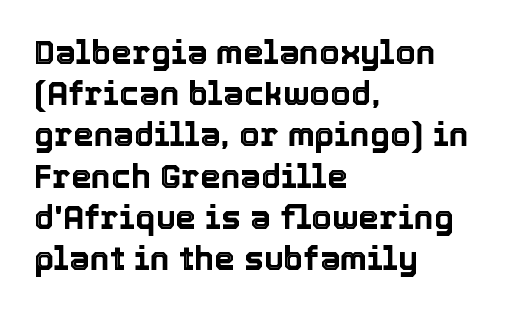
The image shows 33 px text type, upright; set left-aligned, normal line spacing (1.25x), normal letter spacing, not underlined; a medium x-height.
